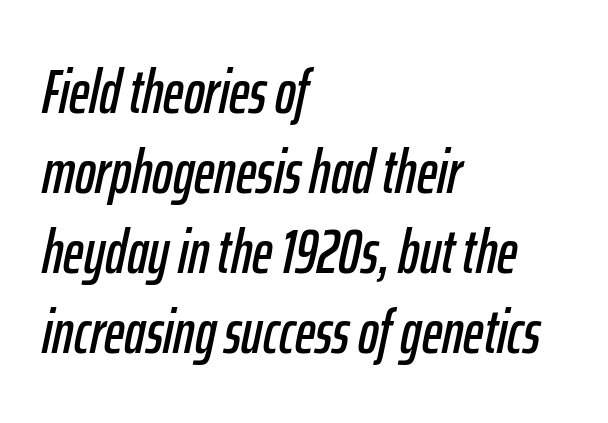
{"italic": "yes", "lean": "right", "slant_degrees": 12, "width": "condensed", "stroke_contrast": "low", "x_height": "medium", "monospaced": "no", "underline": "no", "align": "left", "line_spacing": "normal", "line_spacing_ratio": 1.29, "letter_spacing": "normal", "letter_spacing_em": 0.0, "glyph_px": 62}
